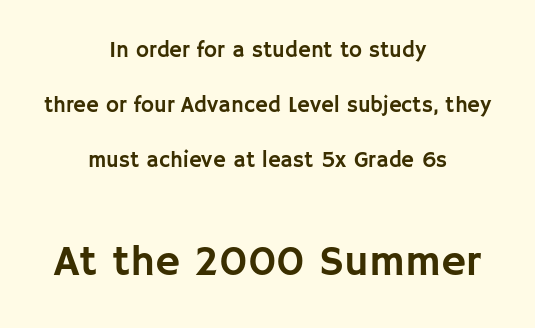
Q: Is the text italic (slanted)? A: No, it is upright.
Q: Is the typeface a serif or a sans-serif typeface? A: Sans-serif.
Q: Is the text underlined? A: No.
Q: How is the paragraph aligned? A: Centered.
Q: Is the spacing between letters normal or unusually wide? A: Normal.
Q: Is the spacing between lines tight, normal or loose? A: Loose.
Q: Which block of text is set in a larger size, the first (top) or the second (bottom)? A: The second (bottom) one.
Q: Width (condensed, normal, or wide)? A: Normal.
Q: Stroke contrast? A: Low.
Q: x-height? A: Large.
Q: Monospaced? A: No.
